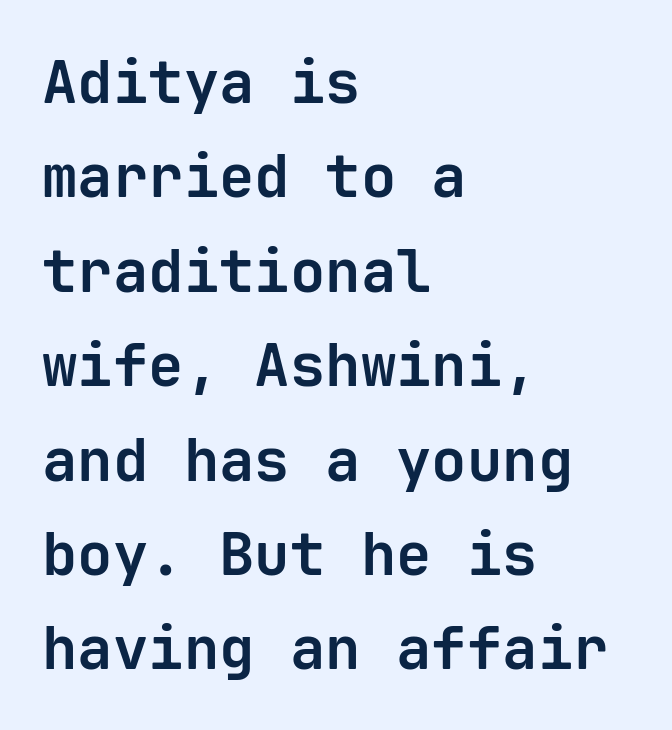
The image shows 59 px bold sans-serif type, upright, monospaced; set left-aligned, normal line spacing (1.6x), normal letter spacing, not underlined; low stroke contrast and a medium x-height.
